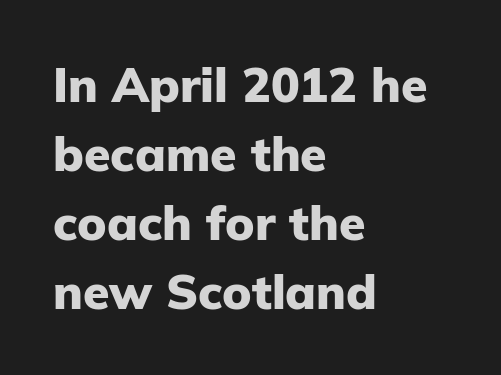
Q: Is the text bold? A: Yes.
Q: Is the text italic (slanted)? A: No, it is upright.
Q: Is the typeface a serif or a sans-serif typeface? A: Sans-serif.
Q: Is the text underlined? A: No.
Q: How is the paragraph aligned? A: Left-aligned.
Q: Is the spacing between letters normal or unusually wide? A: Normal.
Q: Is the spacing between lines tight, normal or loose? A: Normal.
Q: Width (condensed, normal, or wide)? A: Normal.
Q: Stroke contrast? A: Low.
Q: x-height? A: Medium.
Q: Monospaced? A: No.
